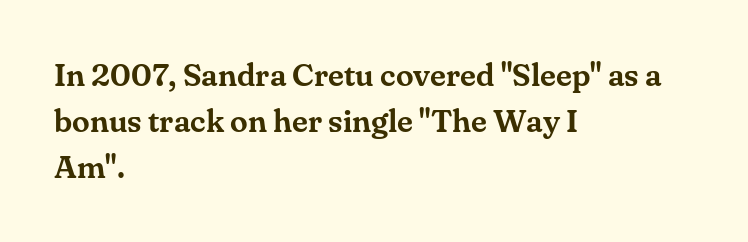
Q: Is the text italic (slanted)? A: No, it is upright.
Q: Is the typeface a serif or a sans-serif typeface? A: Serif.
Q: Is the text underlined? A: No.
Q: How is the paragraph aligned? A: Left-aligned.
Q: Is the spacing between letters normal or unusually wide? A: Normal.
Q: Is the spacing between lines tight, normal or loose? A: Normal.
Q: Width (condensed, normal, or wide)? A: Normal.
Q: Stroke contrast? A: Medium.
Q: x-height? A: Small.
Q: Monospaced? A: No.
